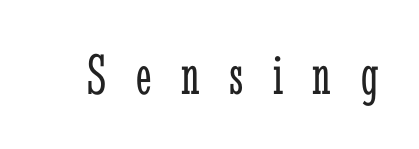
The image shows 59 px light, condensed serif type, upright; set unusually wide letter spacing (+0.5 em), not underlined; low stroke contrast and a medium x-height.
